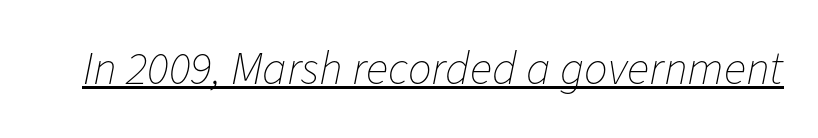
The image shows 47 px thin type, italic (leaning right); set normal letter spacing, underlined; low stroke contrast and a medium x-height.
